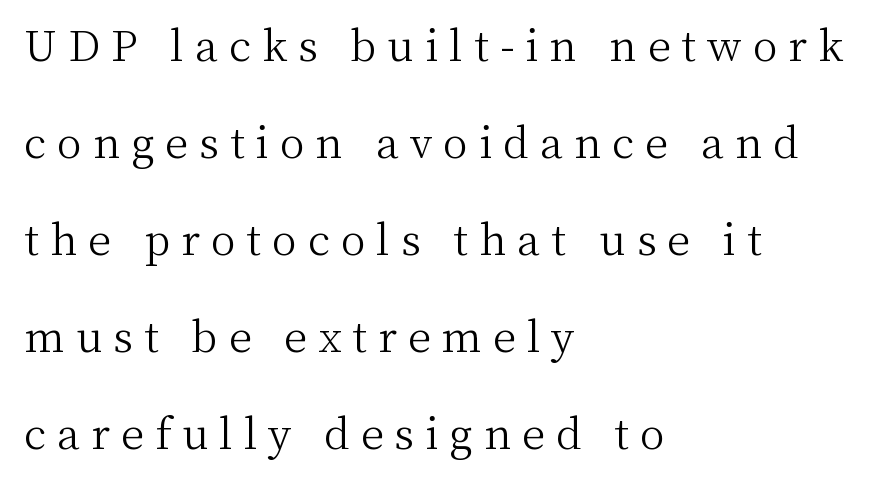
Type style note: has serifs. The lines are quadded left. Leading: increased. The tracking reads as deliberately expanded to a designer's eye. The words here are not underlined.
